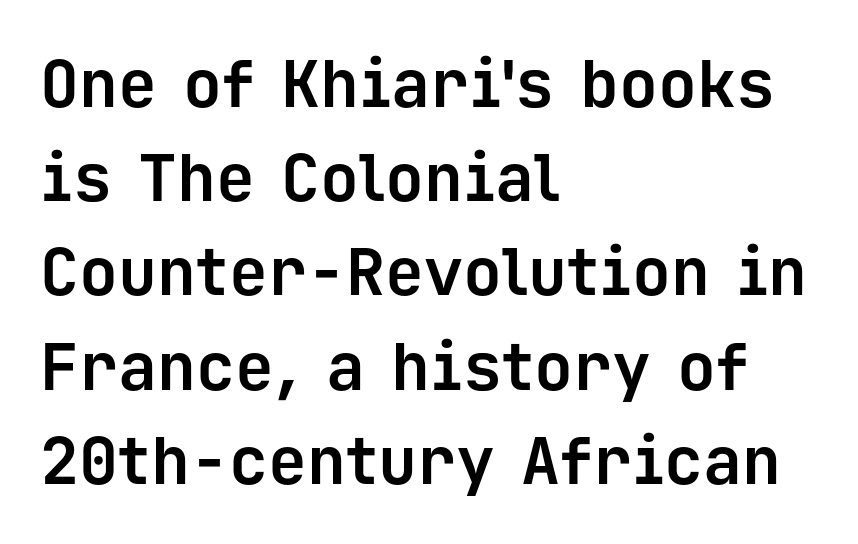
Rows of type keep a routine distance in the vertical direction. Every character here occupies the same horizontal width, giving the sample a typewriter-like rhythm. This rendering features lettering with no underline. The type family on display is of the sans-serif kind. In terms of weight, the rendering is a true, heavy bold.
